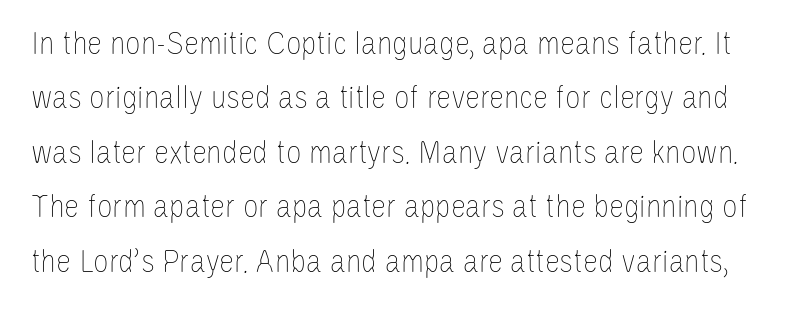
The tracking reads as untouched default to a designer's eye. Is this a heavy cut? Hardly; it is regular or lighter. Ordinary non-slanted type is in use. This sample has the flowing, uneven cadence of proportional lettering. The foot of each line stays bare and open.
